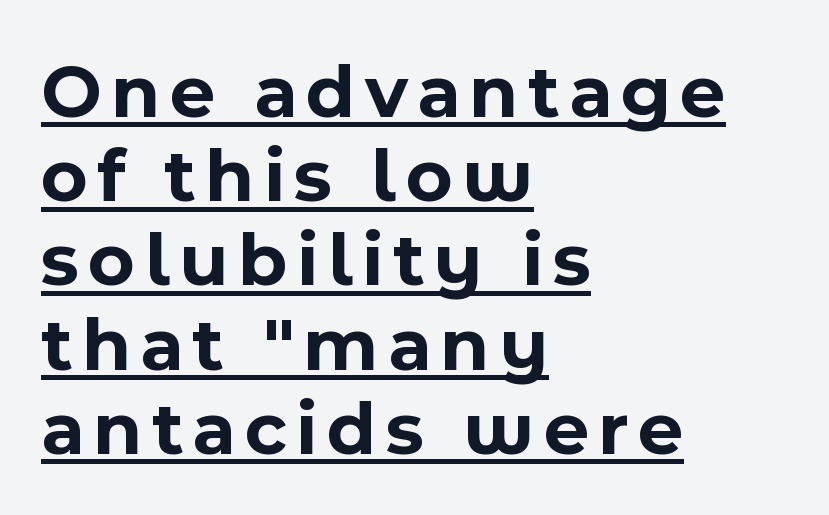
{"serif": "no", "italic": "no", "bold": "yes", "weight": "bold", "width": "normal", "x_height": "medium", "monospaced": "no", "underline": "yes", "align": "left", "line_spacing": "tight", "line_spacing_ratio": 1.08, "glyph_px": 78}
